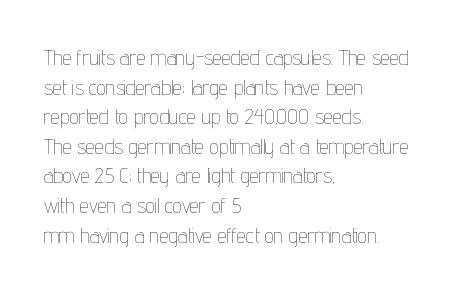
{"italic": "no", "bold": "no", "underline": "no", "align": "left", "line_spacing": "normal", "line_spacing_ratio": 1.41, "letter_spacing": "normal", "letter_spacing_em": 0.0, "glyph_px": 21}
